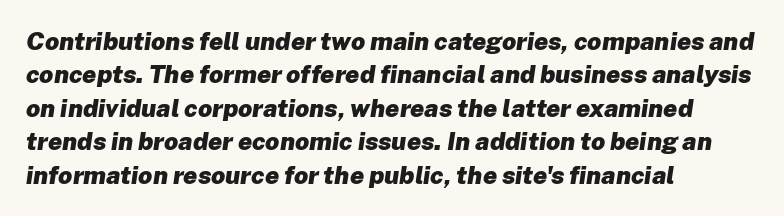
{"italic": "yes", "lean": "right", "slant_degrees": 8, "bold": "yes", "underline": "no", "align": "left", "line_spacing": "normal", "line_spacing_ratio": 1.34, "letter_spacing": "normal", "letter_spacing_em": 0.0, "glyph_px": 25}
